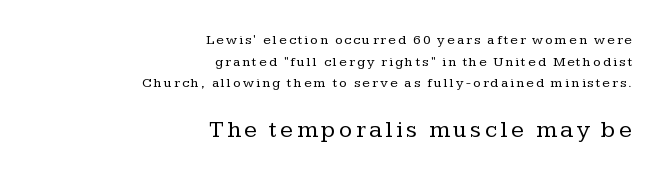
Q: Is the text bold? A: No.
Q: Is the text italic (slanted)? A: No, it is upright.
Q: Is the text underlined? A: No.
Q: How is the paragraph aligned? A: Right-aligned.
Q: Is the spacing between lines tight, normal or loose? A: Normal.
Q: Which block of text is set in a larger size, the first (top) or the second (bottom)? A: The second (bottom) one.
